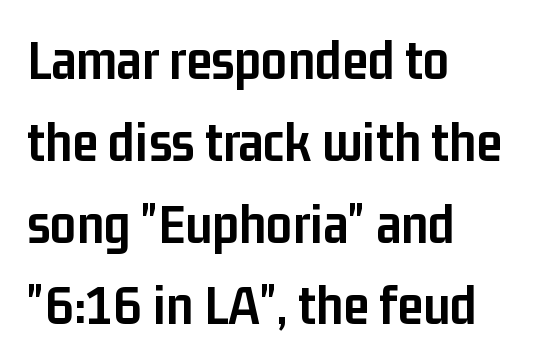
The image shows 58 px semibold, condensed sans-serif type, upright; set left-aligned, normal line spacing (1.41x), normal letter spacing, not underlined; low stroke contrast and a medium x-height.
